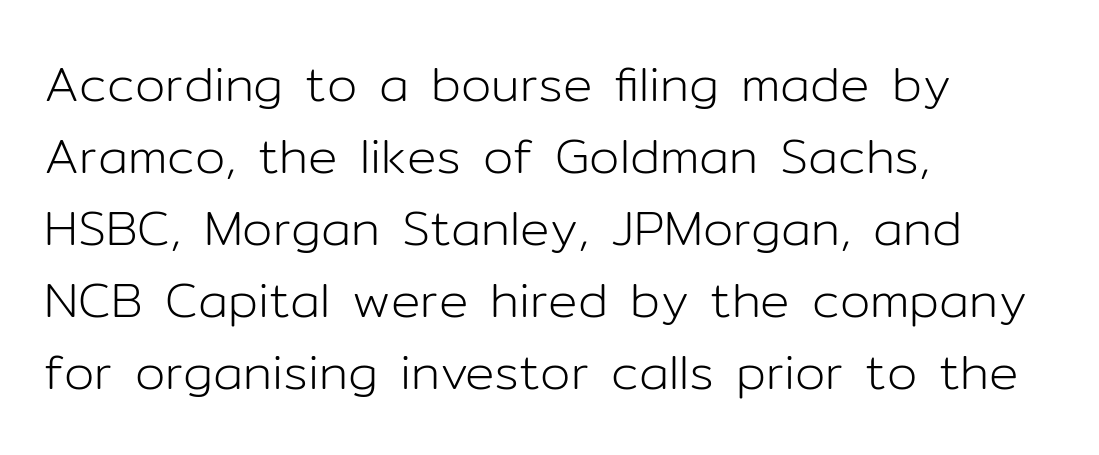
Q: Is the text bold? A: No.
Q: Is the text italic (slanted)? A: No, it is upright.
Q: Is the typeface a serif or a sans-serif typeface? A: Sans-serif.
Q: Is the text underlined? A: No.
Q: How is the paragraph aligned? A: Left-aligned.
Q: Is the spacing between letters normal or unusually wide? A: Normal.
Q: Is the spacing between lines tight, normal or loose? A: Normal.
Q: Width (condensed, normal, or wide)? A: Normal.
Q: Stroke contrast? A: Low.
Q: x-height? A: Medium.
Q: Monospaced? A: No.
